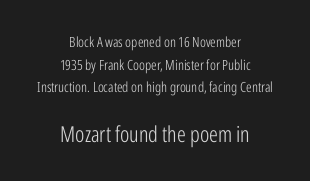
The image shows 22 px text type, upright; set centered, normal line spacing (1.62x), normal letter spacing, not underlined; the second (bottom) block is 1.57x larger.
